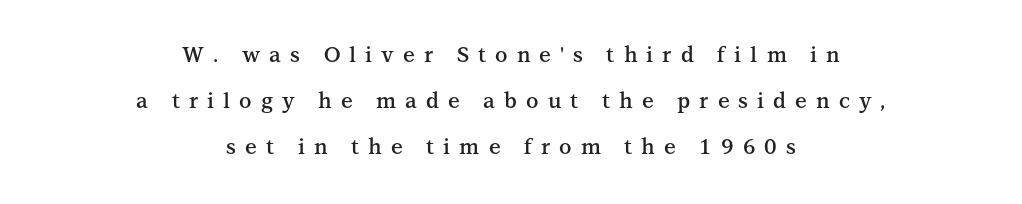
Layout note: lines centered. Typographic density is moderately raised because the face is semibold. Italic: no, the glyphs are upright roman. Tracking value appears strongly positive — letters spread wide. Leading is clearly above the norm, producing a sparse column. Clear beneath every line of the passage.
